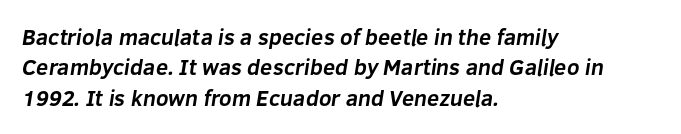
{"bold": "yes", "underline": "no", "align": "left", "line_spacing": "normal", "line_spacing_ratio": 1.38, "letter_spacing": "normal", "letter_spacing_em": 0.0, "glyph_px": 22}
